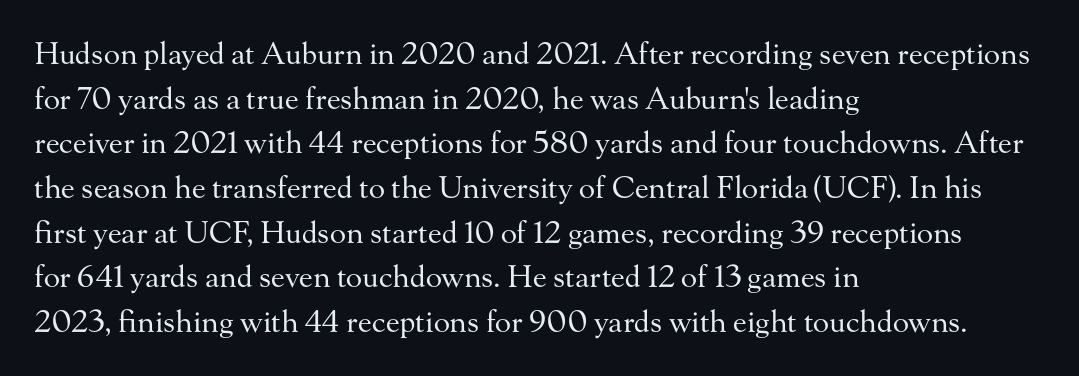
These lines stack with their left ends in a neat column. The axis of the letterforms is exactly vertical. In terms of letterspacing, this is plain default setting. Compared with typical paragraphs, the rows here are spaced about the same.
